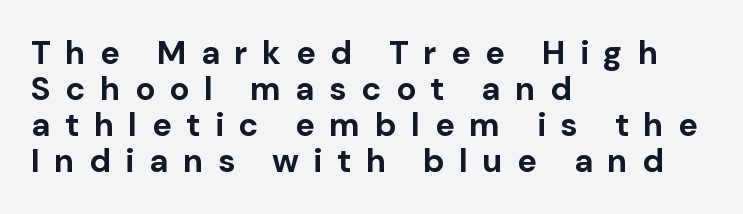
Q: Is the text bold? A: Yes.
Q: Is the text italic (slanted)? A: No, it is upright.
Q: Is the typeface a serif or a sans-serif typeface? A: Sans-serif.
Q: Is the text underlined? A: No.
Q: How is the paragraph aligned? A: Left-aligned.
Q: Is the spacing between letters normal or unusually wide? A: Unusually wide.
Q: Is the spacing between lines tight, normal or loose? A: Tight.
Q: Width (condensed, normal, or wide)? A: Normal.
Q: Stroke contrast? A: Low.
Q: x-height? A: Medium.
Q: Monospaced? A: No.
